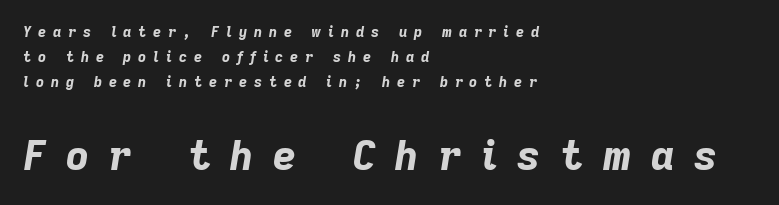
{"italic": "yes", "lean": "right", "slant_degrees": 9, "bold": "yes", "weight": "bold", "width": "normal", "stroke_contrast": "low", "x_height": "medium", "monospaced": "no", "underline": "no", "align": "left", "line_spacing_ratio": 1.79, "letter_spacing": "wide", "letter_spacing_em": 0.49, "larger_block": "second", "size_ratio": 2.86, "glyph_px": 40}
